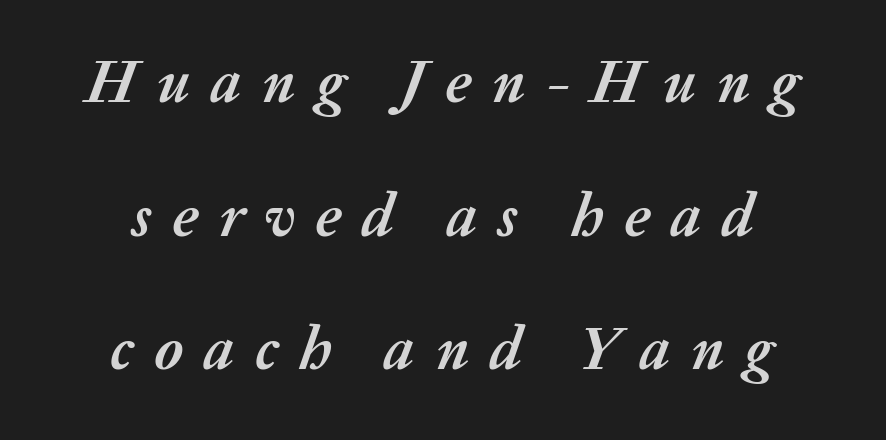
Has an underline been added? It has not. Summary of weight: heavy, a full bold. You could not count columns in this text — the font is proportionally spaced. Quick note: interline space is abundant. Quick note: italic. These lines have a slow, spaced-out rhythm from letter to letter.
